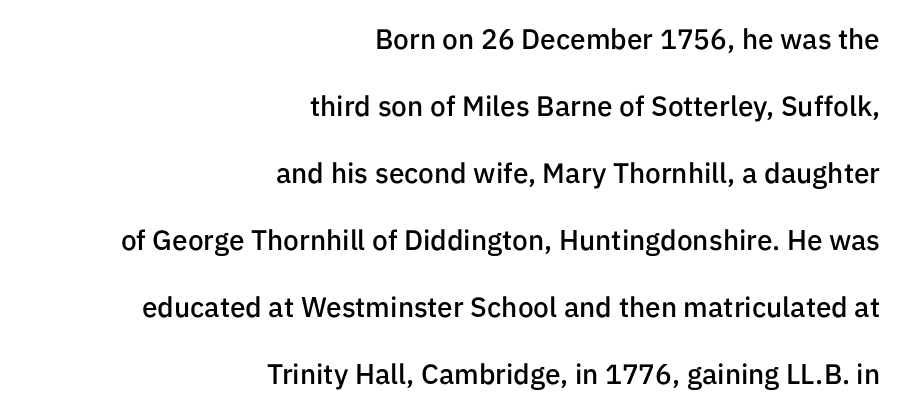
{"serif": "no", "italic": "no", "bold": "semi", "weight": "semibold", "width": "normal", "stroke_contrast": "low", "x_height": "medium", "monospaced": "no", "underline": "no", "align": "right", "line_spacing": "loose", "line_spacing_ratio": 2.39, "letter_spacing": "normal", "letter_spacing_em": 0.0, "glyph_px": 28}
